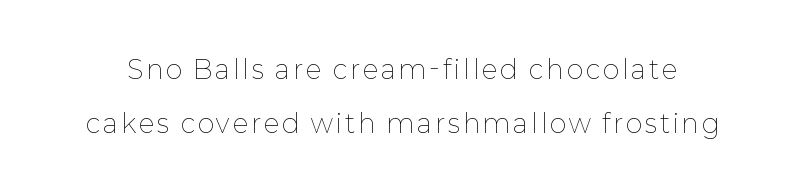
Q: Is the text bold? A: No.
Q: Is the text italic (slanted)? A: No, it is upright.
Q: Is the text underlined? A: No.
Q: Is the spacing between lines tight, normal or loose? A: Loose.
